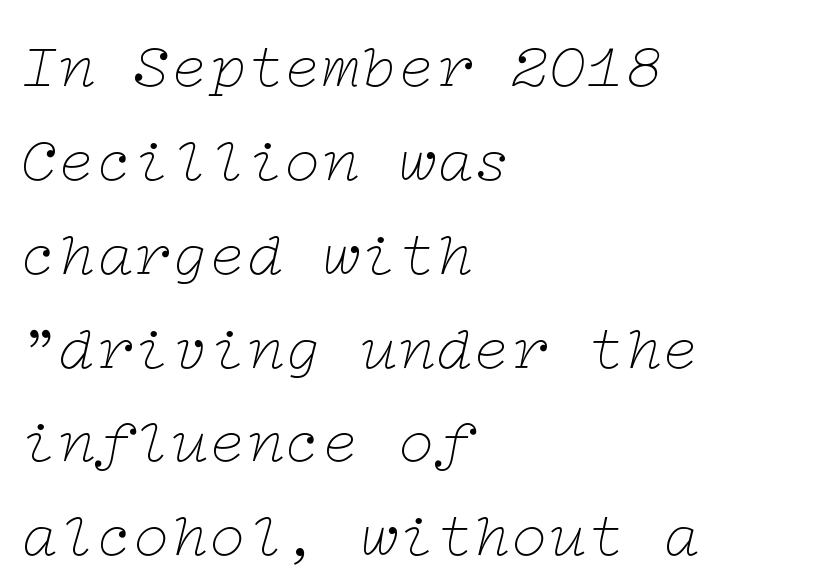
{"serif": "yes", "italic": "yes", "lean": "right", "slant_degrees": 12, "bold": "no", "weight": "thin", "width": "wide", "stroke_contrast": "low", "x_height": "medium", "underline": "no", "align": "left", "line_spacing": "normal", "line_spacing_ratio": 1.49, "letter_spacing": "normal", "letter_spacing_em": 0.0, "glyph_px": 63}
